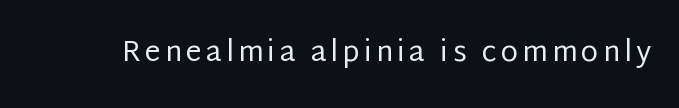
Q: Is the text bold? A: No.
Q: Is the text italic (slanted)? A: No, it is upright.
Q: Is the typeface a serif or a sans-serif typeface? A: Sans-serif.
Q: Is the text underlined? A: No.
Q: Width (condensed, normal, or wide)? A: Normal.
Q: Stroke contrast? A: Low.
Q: x-height? A: Large.
Q: Monospaced? A: No.
